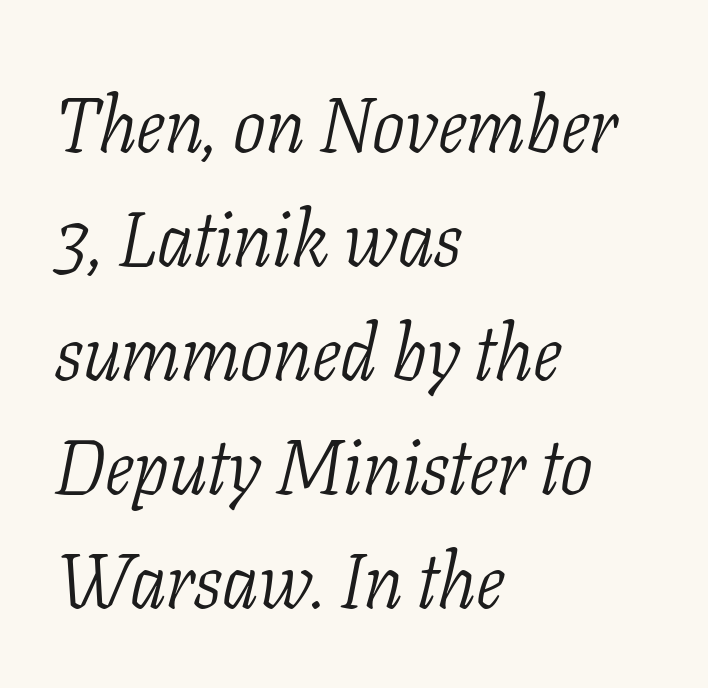
Q: Is the text bold? A: No.
Q: Is the text italic (slanted)? A: Yes, it leans right by about 11 degrees.
Q: Is the typeface a serif or a sans-serif typeface? A: Serif.
Q: Is the text underlined? A: No.
Q: How is the paragraph aligned? A: Left-aligned.
Q: Is the spacing between letters normal or unusually wide? A: Normal.
Q: Is the spacing between lines tight, normal or loose? A: Normal.
Q: Width (condensed, normal, or wide)? A: Condensed.
Q: Stroke contrast? A: Low.
Q: x-height? A: Medium.
Q: Monospaced? A: No.
